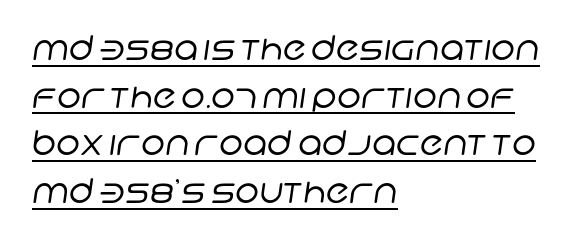
{"serif": "no", "bold": "no", "weight": "regular", "width": "normal", "stroke_contrast": "low", "x_height": "large", "monospaced": "no", "underline": "yes", "align": "left", "line_spacing": "normal", "line_spacing_ratio": 1.4, "letter_spacing": "normal", "letter_spacing_em": 0.0, "glyph_px": 34}
